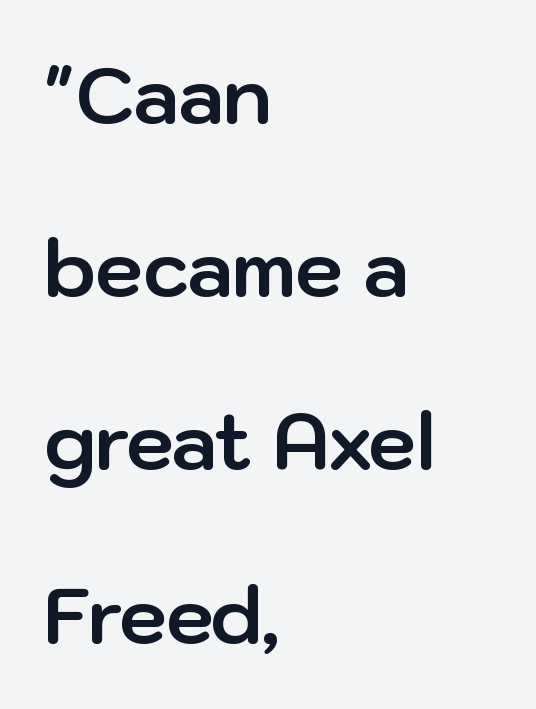
Each new line begins a long way beneath the previous one. The typesetting leans heavy: a genuine bold. Descender tails drop into unmarked territory. These lines are composed in type without serifs. Note the varied advance widths — an 'i' is clearly narrower than an 'm'. Italic? Not at all — the glyphs are vertical.
